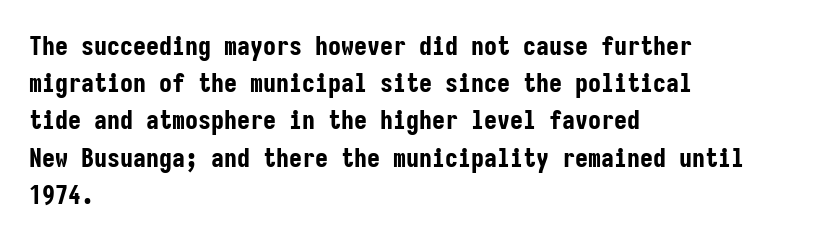
Notice how descenders clear the ascenders below comfortably — that's standard leading. Compared with an ordinary text face, these strokes are far heavier — a full bold. Compared with typical body copy, the letter spacing here is the same. Italic: no, the glyphs are upright roman. The rag falls on the right side of this text block. Descenders hang freely into open space.
